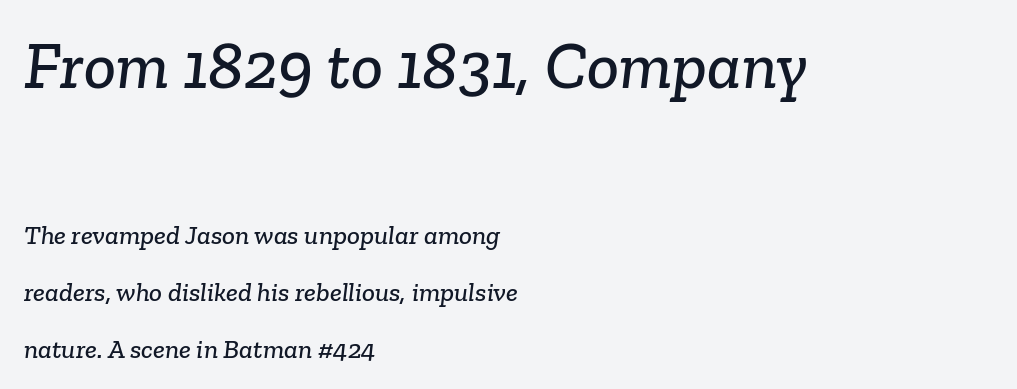
Q: Is the typeface a serif or a sans-serif typeface? A: Serif.
Q: Is the text underlined? A: No.
Q: How is the paragraph aligned? A: Left-aligned.
Q: Is the spacing between letters normal or unusually wide? A: Normal.
Q: Is the spacing between lines tight, normal or loose? A: Loose.
Q: Which block of text is set in a larger size, the first (top) or the second (bottom)? A: The first (top) one.
Q: Width (condensed, normal, or wide)? A: Normal.
Q: Stroke contrast? A: Low.
Q: x-height? A: Medium.
Q: Monospaced? A: No.
